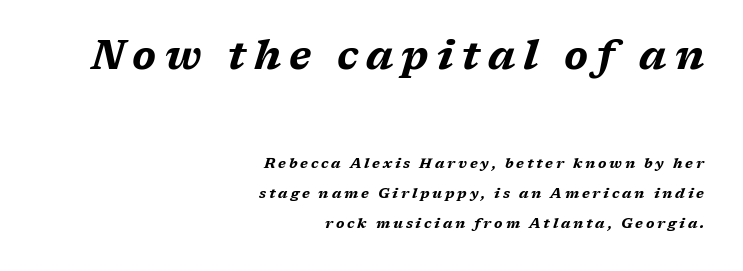
The image shows 40 px bold, wide type, italic (leaning right); set right-aligned, loose line spacing (2.14x), unusually wide letter spacing (+0.2 em), not underlined; the first (top) block is 2.86x larger; medium stroke contrast and a medium x-height.
